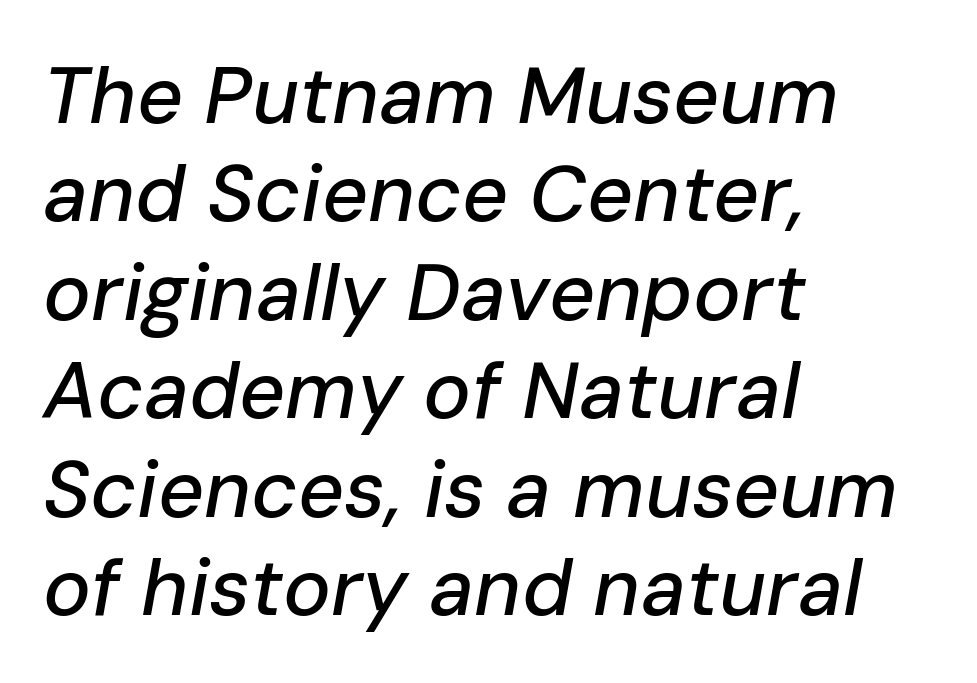
{"italic": "yes", "lean": "right", "slant_degrees": 10, "width": "normal", "stroke_contrast": "low", "x_height": "medium", "monospaced": "no", "underline": "no", "align": "left", "line_spacing_ratio": 1.23, "letter_spacing": "normal", "letter_spacing_em": 0.0, "glyph_px": 80}
